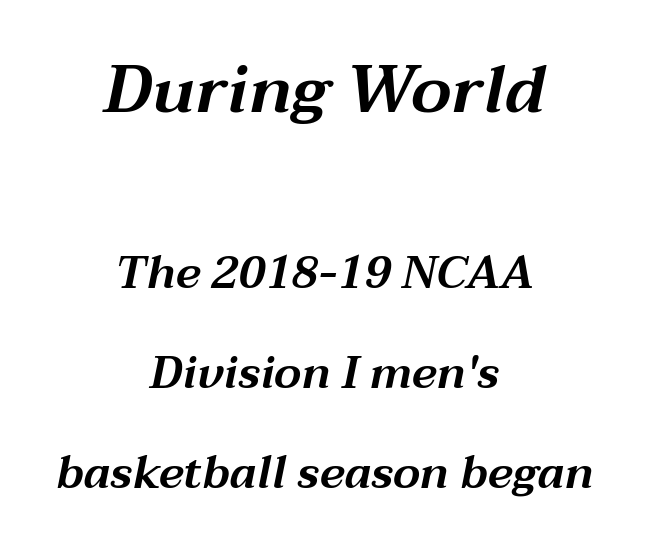
{"italic": "yes", "lean": "right", "slant_degrees": 12, "width": "wide", "stroke_contrast": "medium", "x_height": "medium", "monospaced": "no", "underline": "no", "align": "center", "line_spacing": "loose", "line_spacing_ratio": 2.22, "letter_spacing": "normal", "letter_spacing_em": 0.0, "larger_block": "first", "size_ratio": 1.49, "glyph_px": 67}
